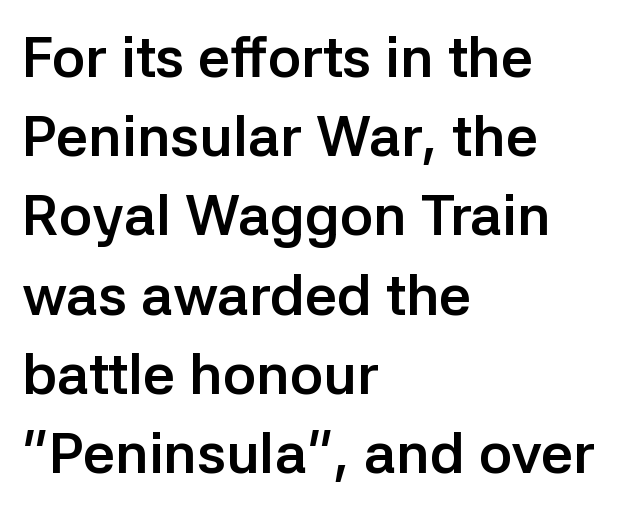
The image shows 57 px semibold sans-serif type, upright; set left-aligned, normal line spacing (1.39x), normal letter spacing, not underlined; low stroke contrast and a medium x-height.
